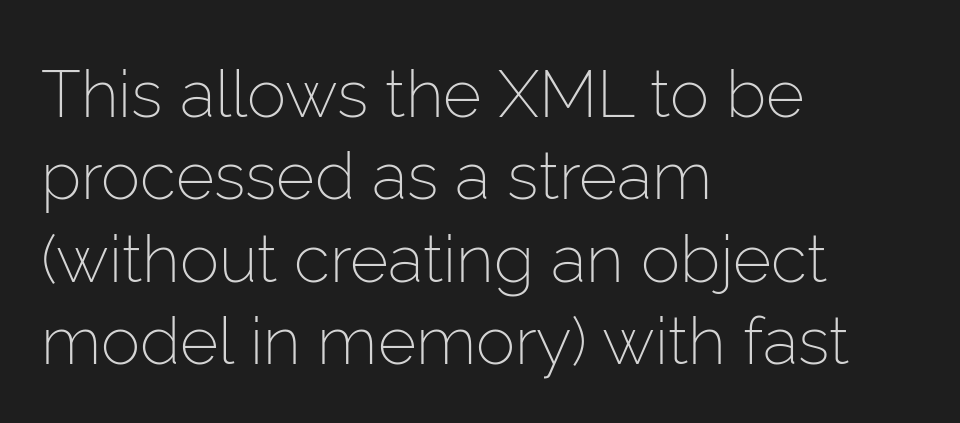
{"serif": "no", "italic": "no", "bold": "no", "weight": "light", "width": "normal", "stroke_contrast": "low", "x_height": "medium", "monospaced": "no", "underline": "no", "align": "left", "line_spacing": "normal", "line_spacing_ratio": 1.25, "letter_spacing": "normal", "letter_spacing_em": 0.0, "glyph_px": 66}
